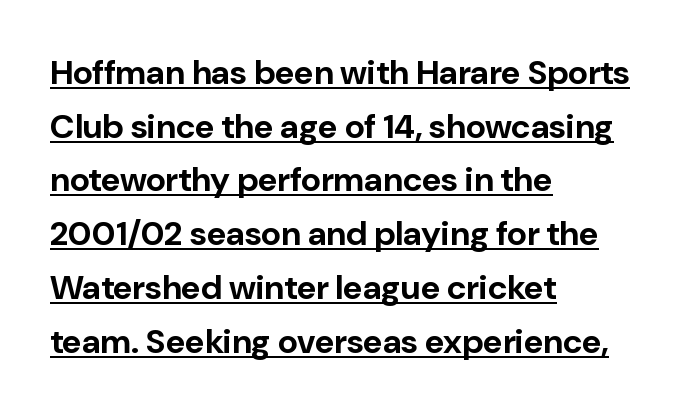
{"serif": "no", "italic": "no", "bold": "yes", "weight": "bold", "width": "normal", "stroke_contrast": "low", "x_height": "medium", "monospaced": "no", "underline": "yes", "align": "left", "line_spacing": "normal", "line_spacing_ratio": 1.58, "letter_spacing": "normal", "letter_spacing_em": 0.0, "glyph_px": 34}
